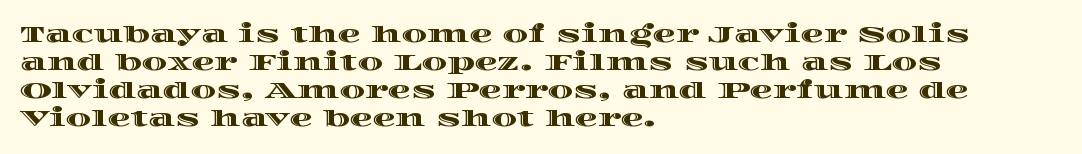
{"italic": "no", "underline": "no", "align": "left", "line_spacing_ratio": 1.22, "letter_spacing": "normal", "letter_spacing_em": 0.0, "glyph_px": 23}
